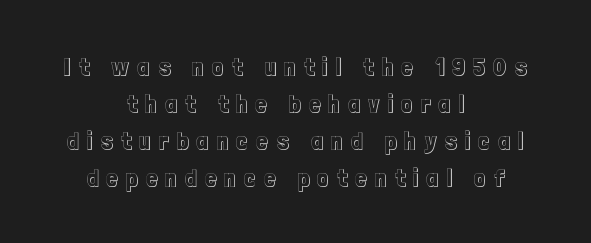
The image shows 25 px text type, upright; set centered, normal line spacing (1.48x), unusually wide letter spacing (+0.33 em), not underlined.
